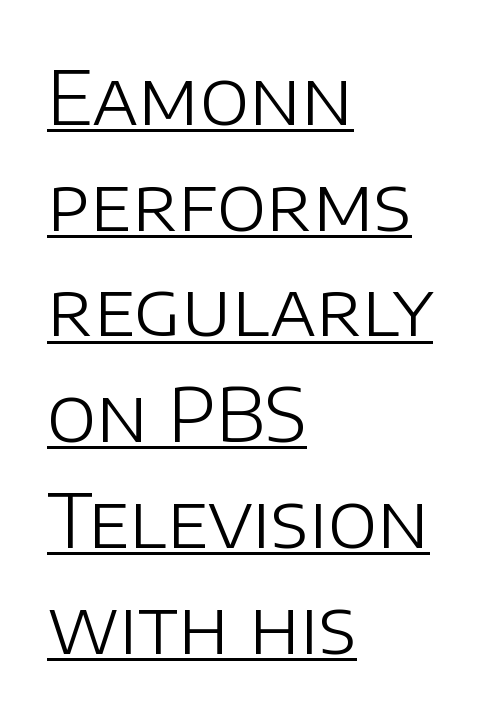
The weight would be labelled regular, book, light, or lighter still. Look at the bottom of the vertical strokes: they stop flat, with no serifs. Quick note: not italic, upright. This sample is left-justified, so line endings fall wherever the words run out. Students, note that the glyphs here touch the page at normal intervals. A typesetter would call this proportional, since set widths differ per character.
